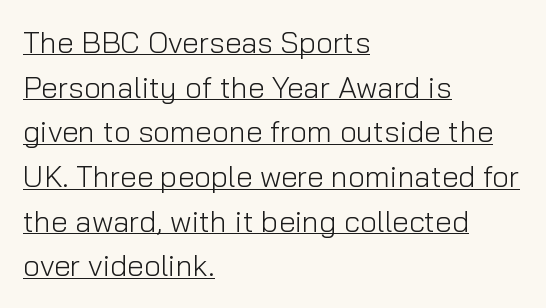
The image shows 30 px light sans-serif type, upright; set left-aligned, normal line spacing (1.49x), normal letter spacing, underlined; low stroke contrast and a medium x-height.
